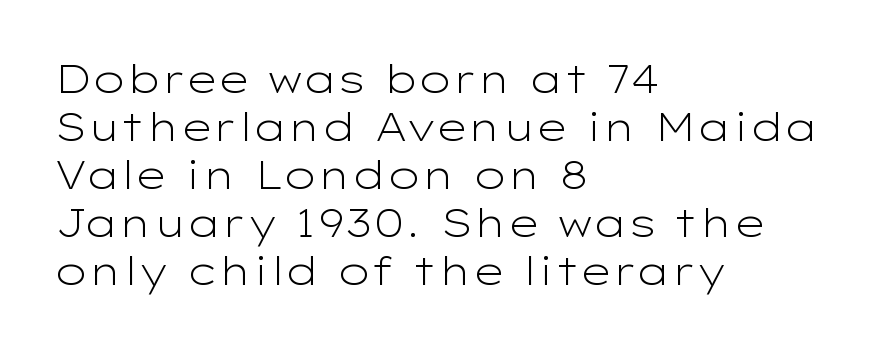
The image shows 39 px light, wide sans-serif type, upright; set left-aligned, line spacing 1.23x, normal letter spacing, not underlined; low stroke contrast and a medium x-height.
